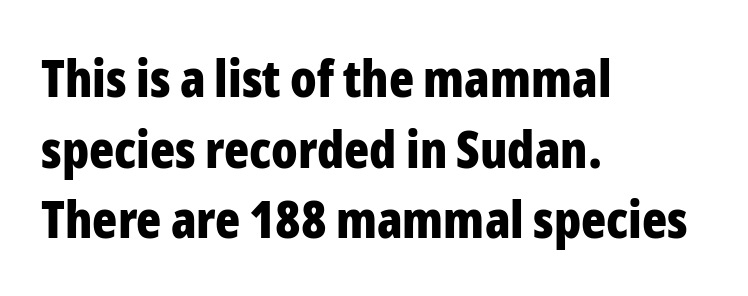
The image shows 52 px bold, condensed sans-serif type, upright; set left-aligned, normal line spacing (1.36x), normal letter spacing, not underlined; low stroke contrast and a medium x-height.
